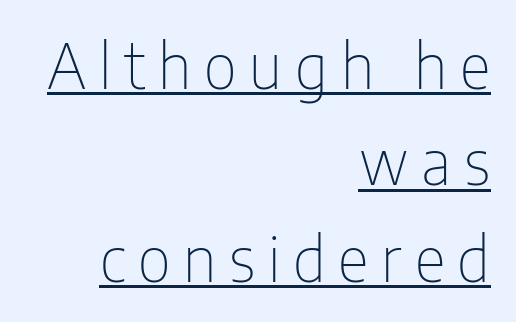
The image shows 61 px thin, condensed sans-serif type, upright; set right-aligned, normal line spacing (1.58x), unusually wide letter spacing (+0.21 em), underlined; low stroke contrast and a medium x-height.
